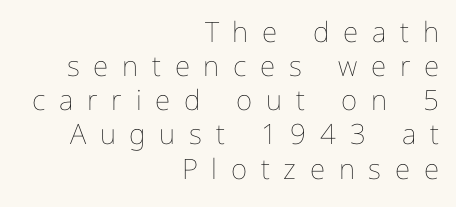
Bare-footed words on every line. Varying glyph widths throughout — classic text-font behaviour. Leftover space on each line is placed entirely before the opening word. Students, note that the glyphs here are deliberately spaced far apart. This is the regular roman posture of the typeface. The letters look calm and open, with moderate or lighter stems.
